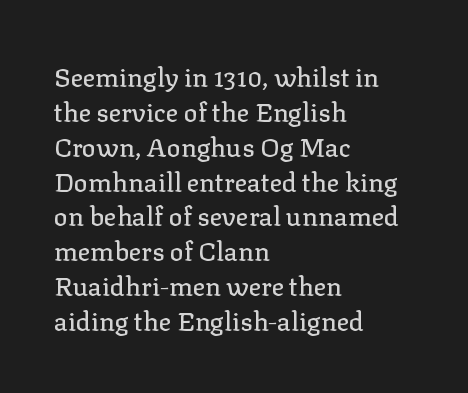
The letters stand straight up with perfectly vertical stems. Anything drawn beneath the words? Only blank space. Vertical spacing — default. Short note: letters normally spaced. Leftover space on each line is placed entirely after the last word.
